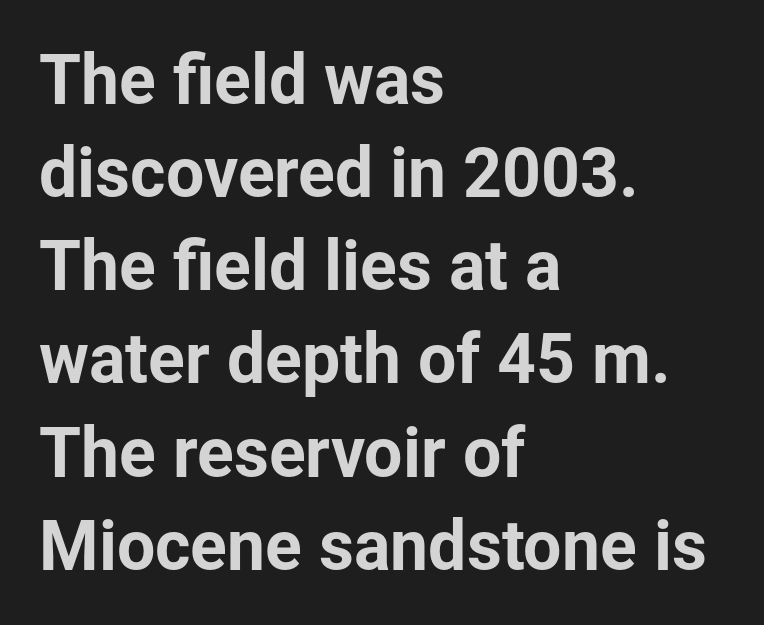
Look at the bottom of the vertical strokes: they stop flat, with no serifs. The type is set solid horizontally, with unmodified tracking. Line beginnings align vertically; line endings do not. Rows of type keep a routine distance in the vertical direction.
